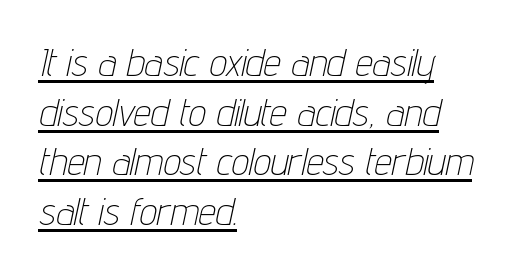
The image shows 39 px thin, condensed type, italic (leaning right); set left-aligned, normal line spacing (1.27x), normal letter spacing, underlined; low stroke contrast and a medium x-height.
